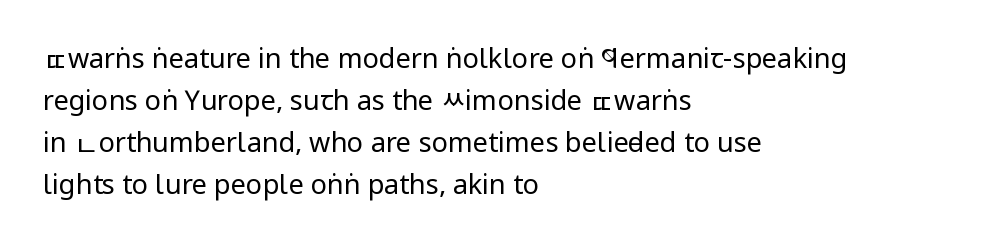
Anything drawn beneath the words? Only blank space. Each word holds together tightly as a unit, with standard inter-letter gaps. Each stroke keeps to a modest, everyday thickness or less. Normally led — the rows are evenly, conventionally spaced. In CSS terms this would be text-align: left. Does the lettering tilt? It doesn't — this is upright.
